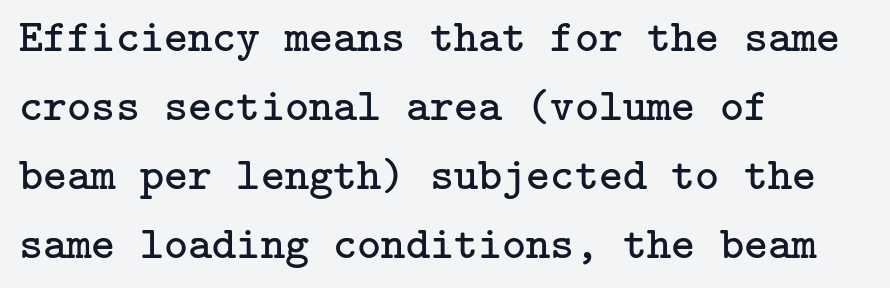
{"serif": "yes", "italic": "no", "bold": "no", "weight": "regular", "width": "normal", "stroke_contrast": "low", "x_height": "medium", "underline": "no", "align": "left", "line_spacing": "normal", "line_spacing_ratio": 1.5, "letter_spacing": "normal", "letter_spacing_em": 0.0, "glyph_px": 46}
